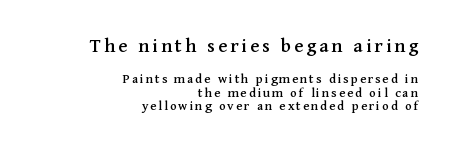
Q: Is the text italic (slanted)? A: No, it is upright.
Q: Is the text underlined? A: No.
Q: How is the paragraph aligned? A: Right-aligned.
Q: Is the spacing between lines tight, normal or loose? A: Tight.
Q: Which block of text is set in a larger size, the first (top) or the second (bottom)? A: The first (top) one.
